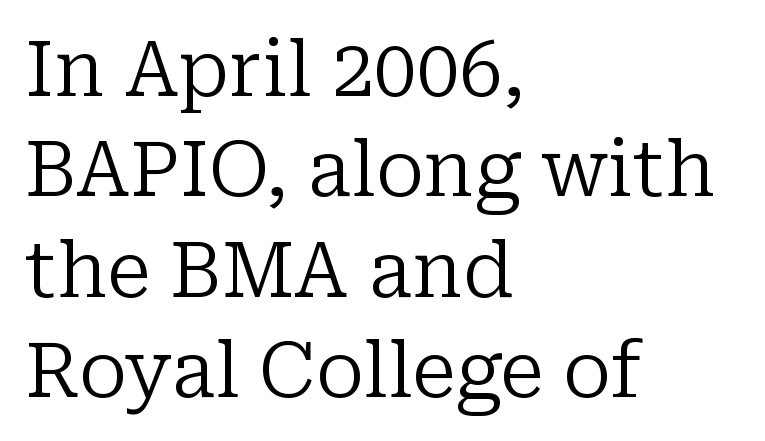
Check the space under the baseline: it is left empty. Font category for this specimen: serif. Words appear dense and cohesive because spacing is normal. Compared with a centered layout, this one pins lines to the left instead.
